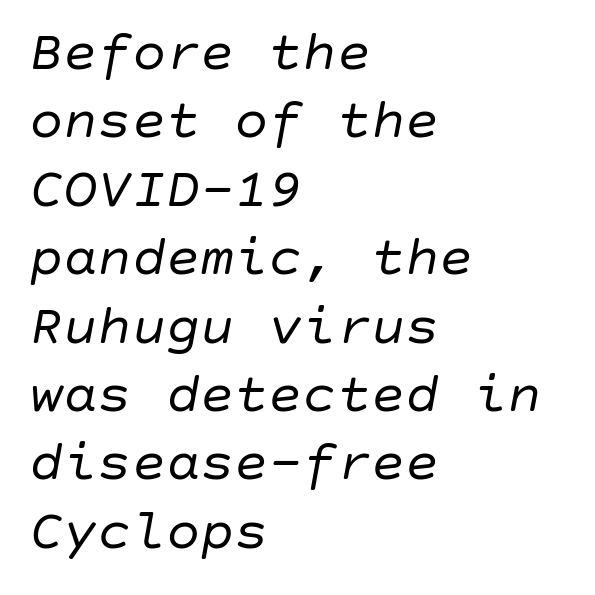
Q: Is the text bold? A: No.
Q: Is the text italic (slanted)? A: Yes, it leans right by about 10 degrees.
Q: Is the text underlined? A: No.
Q: How is the paragraph aligned? A: Left-aligned.
Q: Is the spacing between letters normal or unusually wide? A: Normal.
Q: Width (condensed, normal, or wide)? A: Normal.
Q: Stroke contrast? A: Low.
Q: x-height? A: Large.
